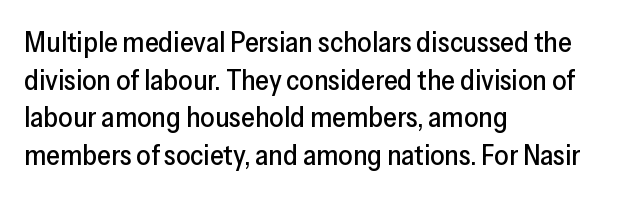
The image shows 28 px sans-serif type, upright; set left-aligned, normal line spacing (1.34x), normal letter spacing, not underlined; low stroke contrast and a medium x-height.
